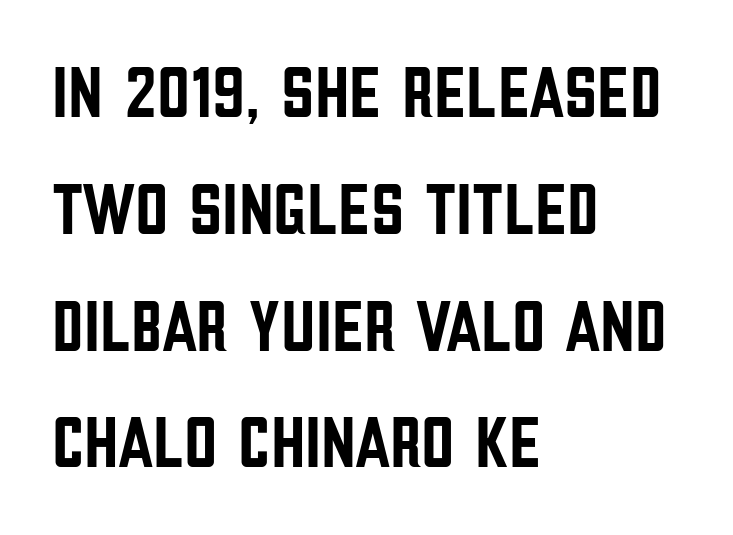
Q: Is the text italic (slanted)? A: No, it is upright.
Q: Is the typeface a serif or a sans-serif typeface? A: Sans-serif.
Q: Is the text underlined? A: No.
Q: How is the paragraph aligned? A: Left-aligned.
Q: Is the spacing between letters normal or unusually wide? A: Normal.
Q: Is the spacing between lines tight, normal or loose? A: Normal.
Q: Width (condensed, normal, or wide)? A: Condensed.
Q: Stroke contrast? A: Low.
Q: x-height? A: Large.
Q: Monospaced? A: No.
